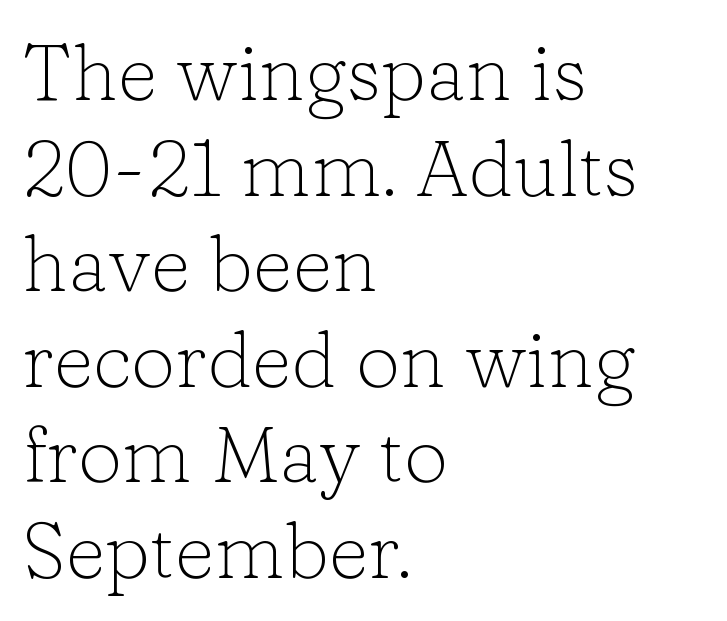
The image shows 79 px light serif type, upright; set left-aligned, line spacing 1.21x, normal letter spacing, not underlined; low stroke contrast and a medium x-height.
